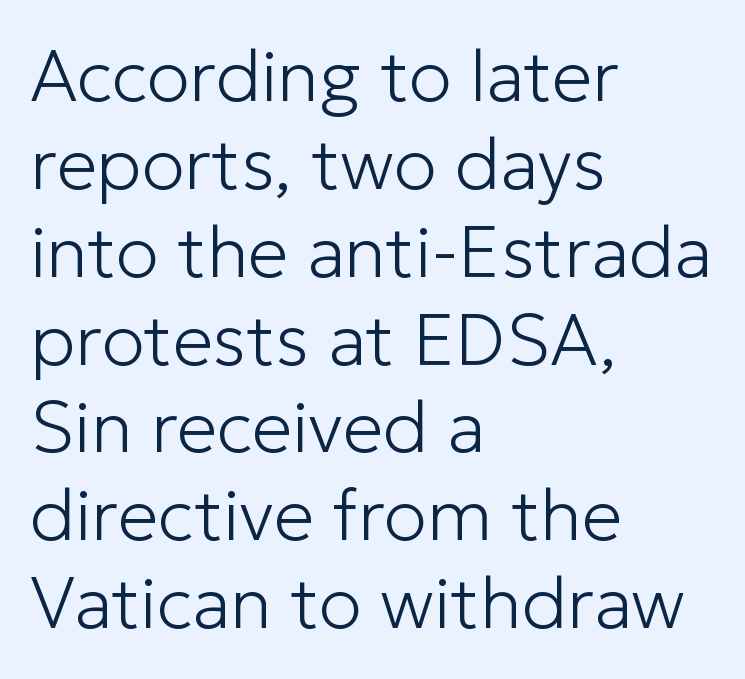
{"serif": "no", "italic": "no", "bold": "no", "weight": "light", "width": "normal", "stroke_contrast": "low", "x_height": "medium", "monospaced": "no", "underline": "no", "align": "left", "line_spacing_ratio": 1.22, "letter_spacing": "normal", "letter_spacing_em": 0.0, "glyph_px": 72}
